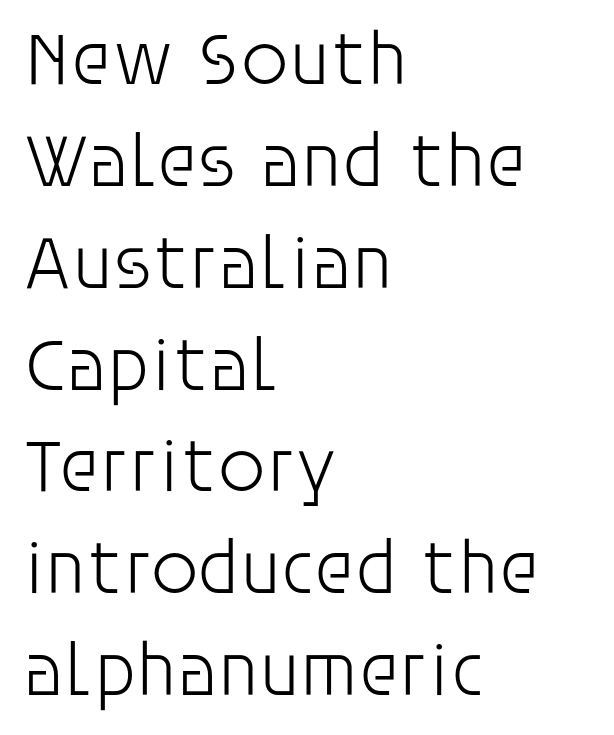
Q: Is the text bold? A: No.
Q: Is the text italic (slanted)? A: No, it is upright.
Q: Is the typeface a serif or a sans-serif typeface? A: Sans-serif.
Q: Is the text underlined? A: No.
Q: How is the paragraph aligned? A: Left-aligned.
Q: Is the spacing between letters normal or unusually wide? A: Normal.
Q: Is the spacing between lines tight, normal or loose? A: Normal.
Q: Width (condensed, normal, or wide)? A: Normal.
Q: Stroke contrast? A: Low.
Q: x-height? A: Large.
Q: Monospaced? A: No.
